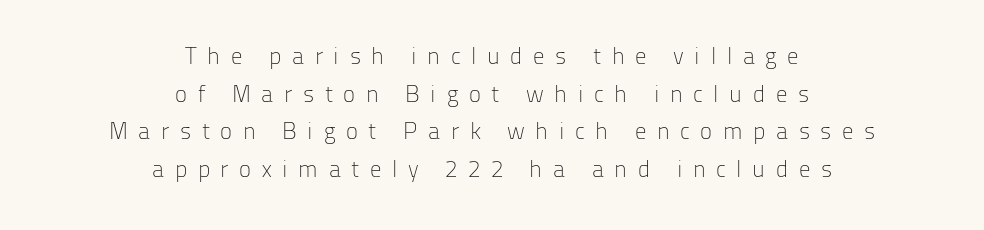
The image shows 23 px text type, upright; set centered, normal line spacing (1.64x), unusually wide letter spacing (+0.46 em), not underlined.
